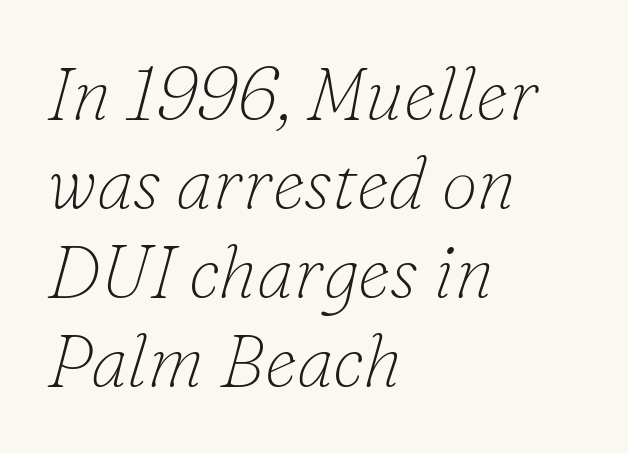
Q: Is the text bold? A: No.
Q: Is the text italic (slanted)? A: Yes, it leans right by about 16 degrees.
Q: Is the typeface a serif or a sans-serif typeface? A: Serif.
Q: Is the text underlined? A: No.
Q: How is the paragraph aligned? A: Left-aligned.
Q: Is the spacing between letters normal or unusually wide? A: Normal.
Q: Width (condensed, normal, or wide)? A: Normal.
Q: Stroke contrast? A: Low.
Q: x-height? A: Small.
Q: Monospaced? A: No.
